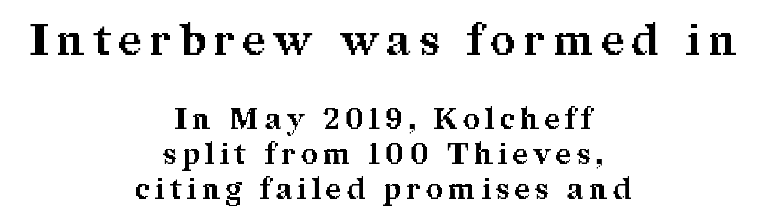
The letters in the upper block stand taller than those in the block below. The letters are bold, with thick, heavy strokes. The rendering positions every line midway between the sides. Nobody drew a line under any word here. A typesetter would call this heavily tracked-out type. The rendering uses natural spacing where letterforms have individual widths.
